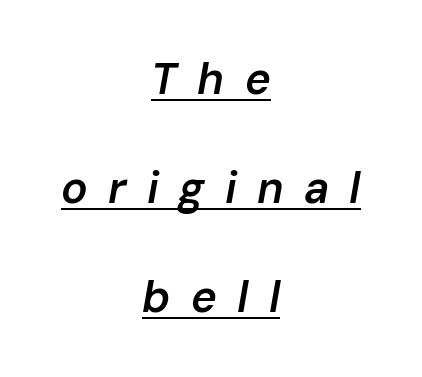
{"italic": "yes", "lean": "right", "slant_degrees": 10, "bold": "semi", "weight": "semibold", "width": "normal", "stroke_contrast": "low", "x_height": "medium", "monospaced": "no", "underline": "yes", "align": "center", "line_spacing": "loose", "line_spacing_ratio": 2.48, "letter_spacing": "wide", "letter_spacing_em": 0.46, "glyph_px": 44}
